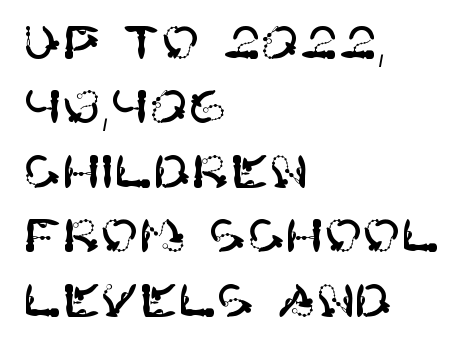
Q: Is the text italic (slanted)? A: No, it is upright.
Q: Is the typeface a serif or a sans-serif typeface? A: Sans-serif.
Q: Is the text underlined? A: No.
Q: How is the paragraph aligned? A: Left-aligned.
Q: Is the spacing between letters normal or unusually wide? A: Normal.
Q: Is the spacing between lines tight, normal or loose? A: Normal.
Q: Width (condensed, normal, or wide)? A: Normal.
Q: Stroke contrast? A: High.
Q: x-height? A: Large.
